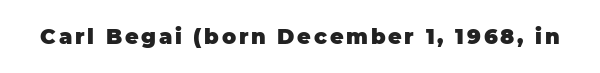
Q: Is the text bold? A: Yes.
Q: Is the text italic (slanted)? A: No, it is upright.
Q: Is the text underlined? A: No.
